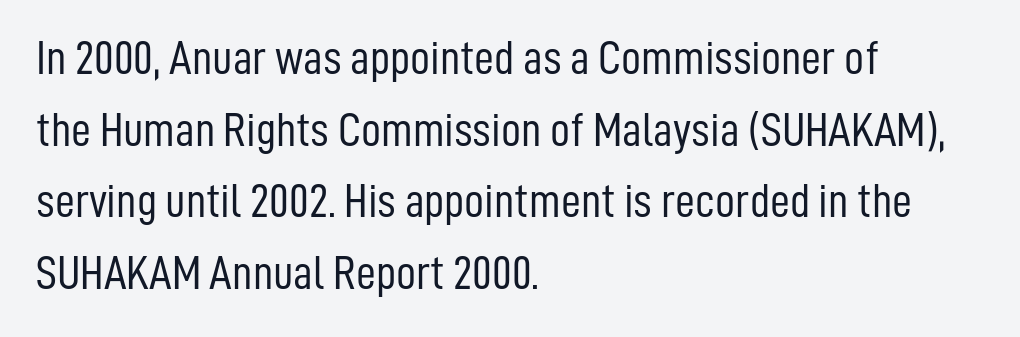
Q: Is the text bold? A: No.
Q: Is the text italic (slanted)? A: No, it is upright.
Q: Is the typeface a serif or a sans-serif typeface? A: Sans-serif.
Q: Is the text underlined? A: No.
Q: How is the paragraph aligned? A: Left-aligned.
Q: Is the spacing between letters normal or unusually wide? A: Normal.
Q: Is the spacing between lines tight, normal or loose? A: Normal.
Q: Width (condensed, normal, or wide)? A: Condensed.
Q: Stroke contrast? A: Low.
Q: x-height? A: Medium.
Q: Monospaced? A: No.
